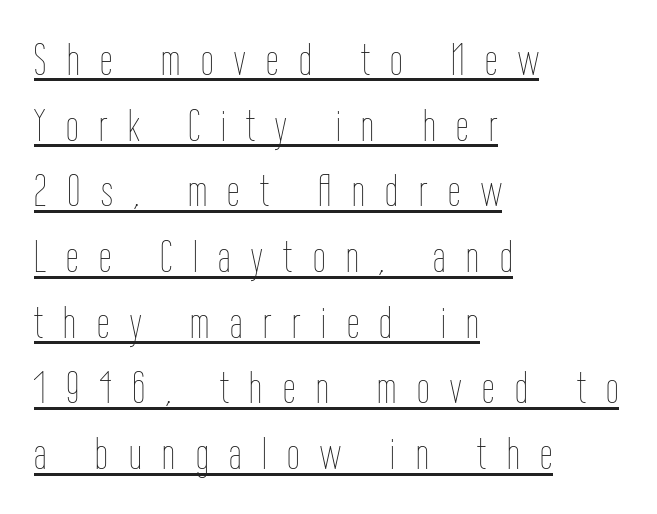
The image shows 45 px thin, condensed type, upright; set left-aligned, normal line spacing (1.46x), unusually wide letter spacing (+0.46 em), underlined; low stroke contrast and a medium x-height.
